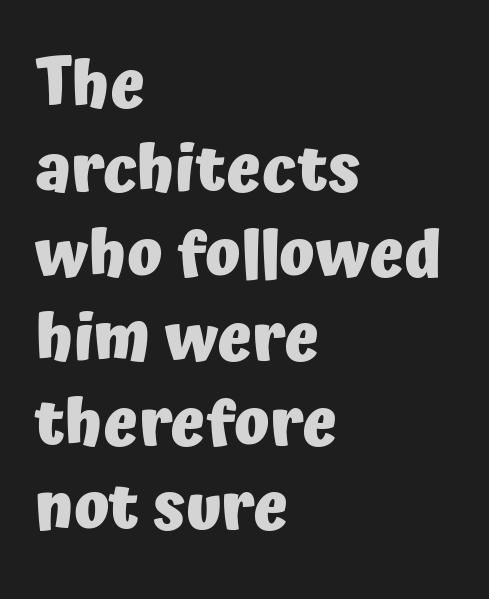
The image shows 65 px heavy sans-serif type, upright; set left-aligned, normal line spacing (1.3x), normal letter spacing, not underlined; low stroke contrast and a medium x-height.
